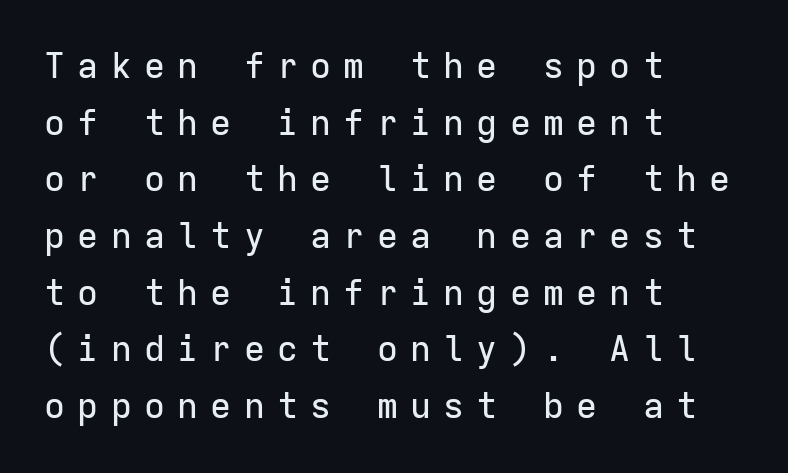
{"serif": "no", "italic": "no", "width": "normal", "stroke_contrast": "low", "x_height": "medium", "monospaced": "yes", "underline": "no", "align": "left", "line_spacing": "normal", "line_spacing_ratio": 1.62, "letter_spacing": "wide", "letter_spacing_em": 0.35, "glyph_px": 35}
